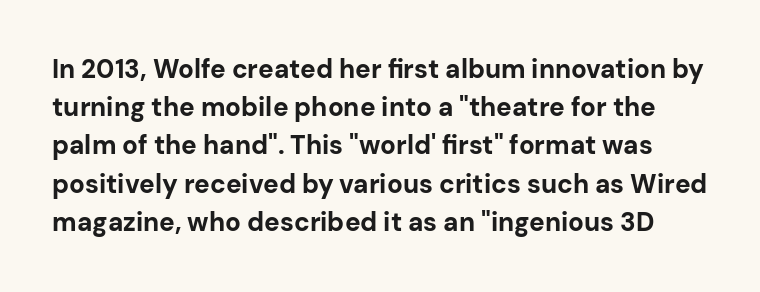
{"italic": "no", "bold": "yes", "underline": "no", "line_spacing": "normal", "line_spacing_ratio": 1.47, "letter_spacing": "normal", "letter_spacing_em": 0.0, "glyph_px": 26}
